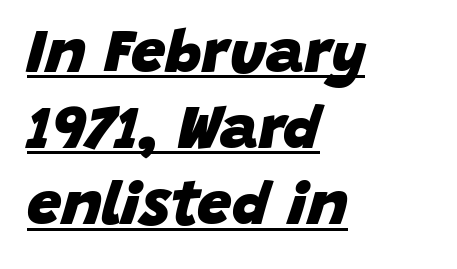
Q: Is the text bold? A: Yes.
Q: Is the text italic (slanted)? A: Yes, it leans right by about 15 degrees.
Q: Is the text underlined? A: Yes.
Q: How is the paragraph aligned? A: Left-aligned.
Q: Is the spacing between letters normal or unusually wide? A: Normal.
Q: Is the spacing between lines tight, normal or loose? A: Normal.
Q: Width (condensed, normal, or wide)? A: Normal.
Q: Stroke contrast? A: Low.
Q: x-height? A: Large.
Q: Monospaced? A: No.
